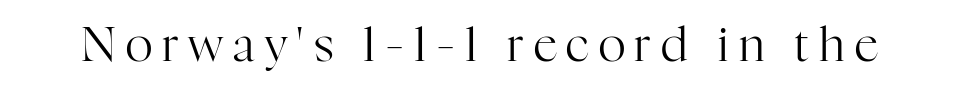
{"serif": "yes", "italic": "no", "bold": "no", "weight": "regular", "width": "normal", "stroke_contrast": "high", "x_height": "medium", "monospaced": "no", "underline": "no", "letter_spacing": "wide", "letter_spacing_em": 0.21, "glyph_px": 47}
